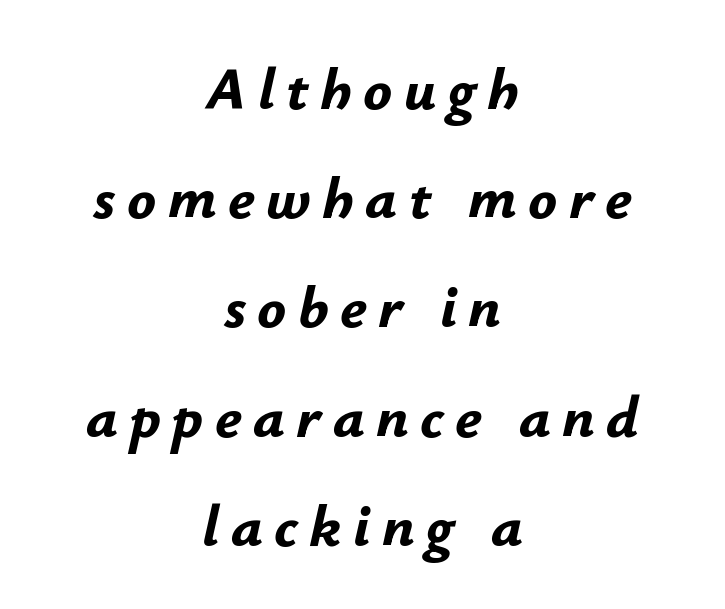
The paragraph has two soft edges and a firm central axis. The rendering uses natural spacing where letterforms have individual widths. Bare-footed words on every line. A dark, heavy texture on the line: the type is bold. This is oblique type, the kind used for emphasis or titles.
